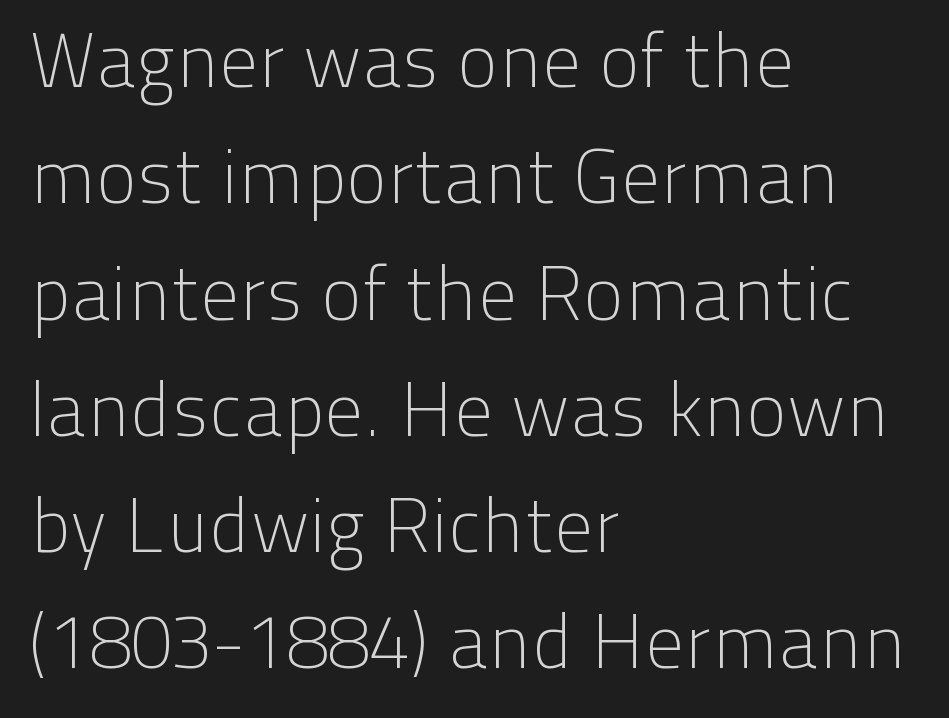
Posture: vertical. Typographically, this falls in the sans-serif category. Typeset ragged right — the left edge is the straight one. This reads as an unemphasized weight, regular at the heaviest. The tracking reads as untouched default to a designer's eye.
